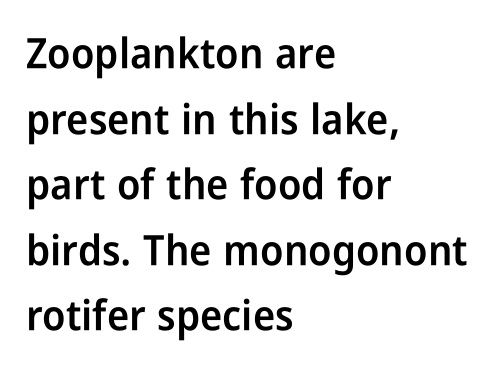
Stroke thickness is moderately raised; the sample reads as semibold. Style check: upright. The baseline area is clear. These lines are rendered in a variable-pitch font. Observe the absence of serifs on each vertical stroke in this sample. In CSS terms this would be text-align: left.
